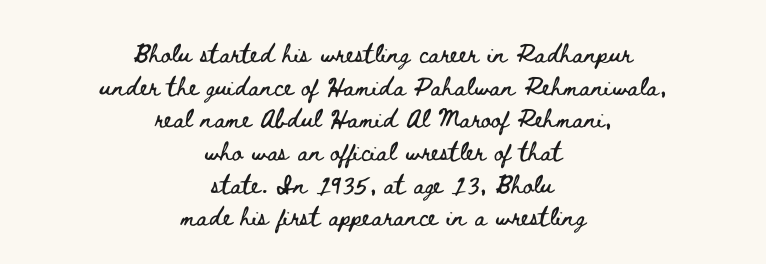
Q: Is the text italic (slanted)? A: Yes.
Q: Is the text underlined? A: No.
Q: How is the paragraph aligned? A: Centered.
Q: Is the spacing between letters normal or unusually wide? A: Normal.
Q: Is the spacing between lines tight, normal or loose? A: Normal.
